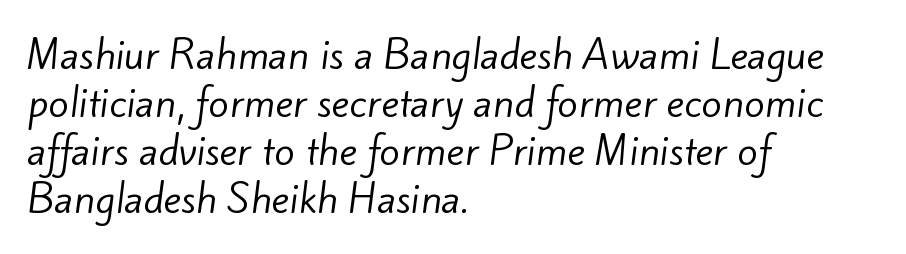
{"serif": "no", "bold": "no", "weight": "regular", "width": "normal", "stroke_contrast": "low", "x_height": "small", "monospaced": "no", "underline": "no", "align": "left", "line_spacing": "normal", "line_spacing_ratio": 1.26, "letter_spacing": "normal", "letter_spacing_em": 0.0, "glyph_px": 38}
